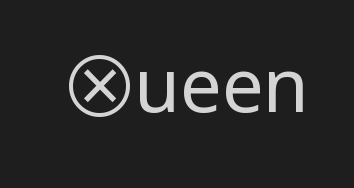
Q: Is the text bold? A: No.
Q: Is the text italic (slanted)? A: No, it is upright.
Q: Is the typeface a serif or a sans-serif typeface? A: Sans-serif.
Q: Is the text underlined? A: No.
Q: Is the spacing between letters normal or unusually wide? A: Normal.
Q: Width (condensed, normal, or wide)? A: Condensed.
Q: Stroke contrast? A: Low.
